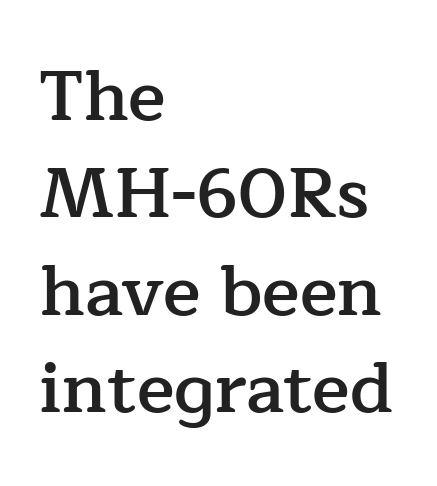
{"serif": "yes", "italic": "no", "bold": "semi", "weight": "semibold", "width": "normal", "stroke_contrast": "low", "x_height": "medium", "monospaced": "no", "underline": "no", "align": "left", "line_spacing": "normal", "line_spacing_ratio": 1.39, "letter_spacing": "normal", "letter_spacing_em": 0.0, "glyph_px": 70}
